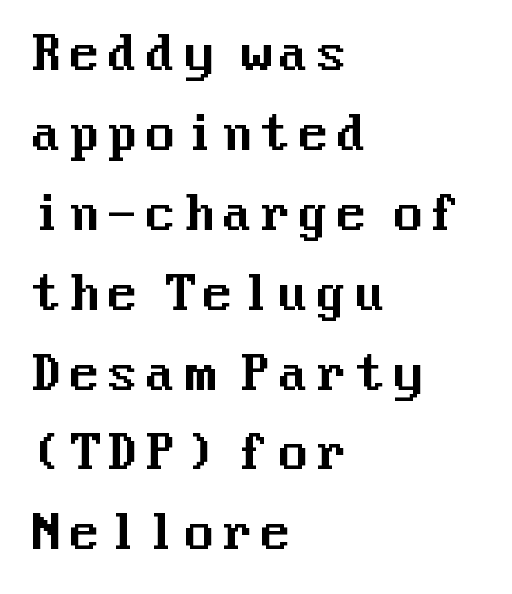
Bare-footed words on every line. Characters remain perfectly vertical along every line. Nothing sits at the stroke ends, so this counts as sans-serif. Short and long lines alike share a common starting point at left. Horizontal bands of white between lines are of average thickness.
